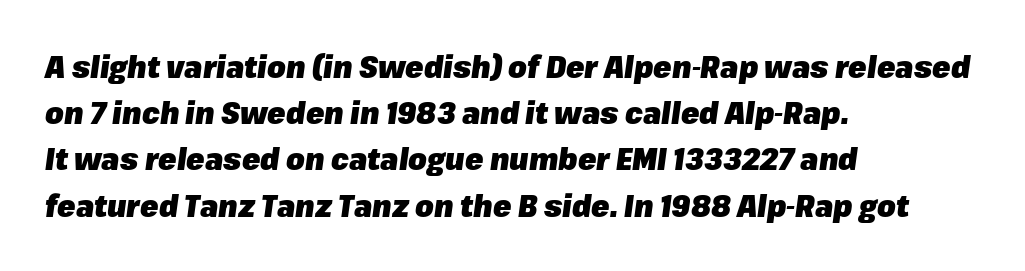
An italicized treatment has been applied to the whole sample. A classic flush-left, rag-right setting is used for this passage. The passage shown has conventional tracking throughout. A dark, heavy texture on the line: the type is bold. These lines are rendered in a variable-pitch font. The baseline area is clear.
